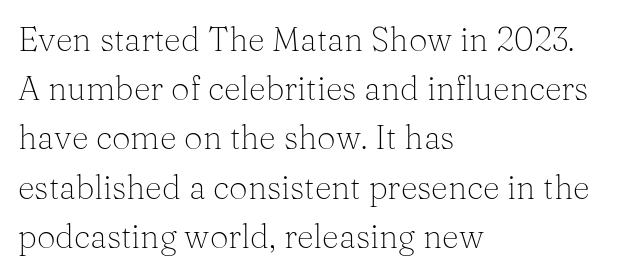
Q: Is the text bold? A: No.
Q: Is the text italic (slanted)? A: No, it is upright.
Q: Is the typeface a serif or a sans-serif typeface? A: Serif.
Q: Is the text underlined? A: No.
Q: How is the paragraph aligned? A: Left-aligned.
Q: Is the spacing between letters normal or unusually wide? A: Normal.
Q: Is the spacing between lines tight, normal or loose? A: Normal.
Q: Width (condensed, normal, or wide)? A: Normal.
Q: Stroke contrast? A: Medium.
Q: x-height? A: Medium.
Q: Monospaced? A: No.
